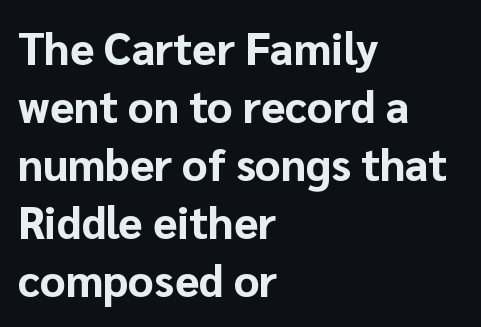
Do the letters lean? They stand straight. Think of a printed novel: that variable character pitch is what you see here. The line texture is even and compact thanks to regular tracking. Is there much room between lines? A standard amount, neither cramped nor airy. Horizontally, the lines are justified to the leading edge only. Is the type bold? Yes — the strokes are clearly thick and heavy.
